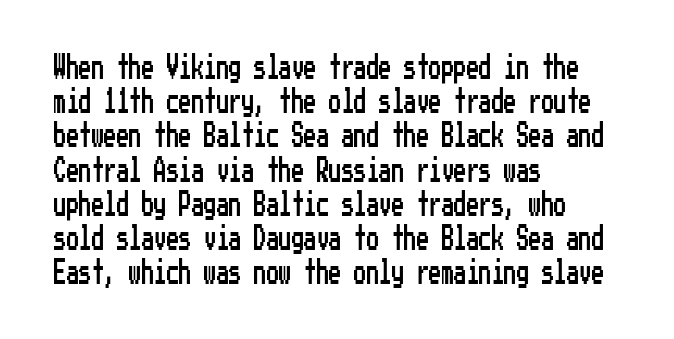
The image shows 25 px text type, upright; set left-aligned, normal line spacing (1.37x), normal letter spacing, not underlined.
